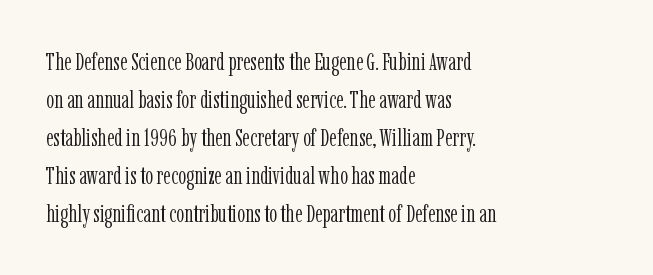
Q: Is the text bold? A: No.
Q: Is the text italic (slanted)? A: No, it is upright.
Q: Is the text underlined? A: No.
Q: How is the paragraph aligned? A: Left-aligned.
Q: Is the spacing between letters normal or unusually wide? A: Normal.
Q: Is the spacing between lines tight, normal or loose? A: Normal.
